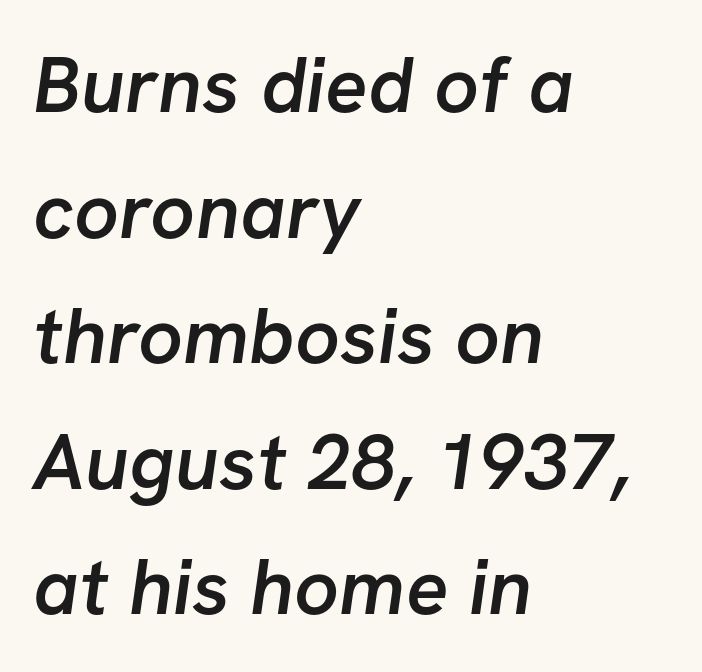
{"serif": "no", "bold": "semi", "weight": "semibold", "width": "normal", "stroke_contrast": "low", "x_height": "medium", "monospaced": "no", "underline": "no", "align": "left", "line_spacing": "normal", "line_spacing_ratio": 1.59, "letter_spacing": "normal", "letter_spacing_em": 0.0, "glyph_px": 79}
